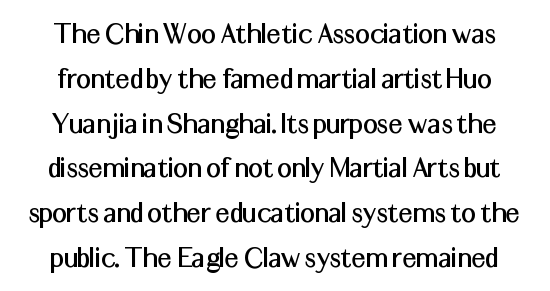
Unmarked baselines from the first word to the last. The type family on display is of the sans-serif kind. Is there much room between lines? A standard amount, neither cramped nor airy. Looks like regular typesetting: each glyph gets only the width it needs.
